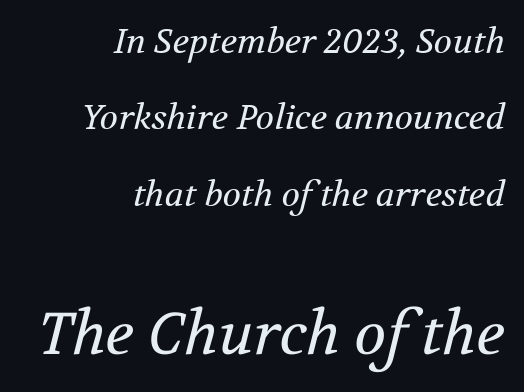
The image shows 59 px regular-weight serif type, italic (leaning right); set right-aligned, loose line spacing (2.25x), normal letter spacing, not underlined; the second (bottom) block is 1.74x larger; medium stroke contrast and a medium x-height.
